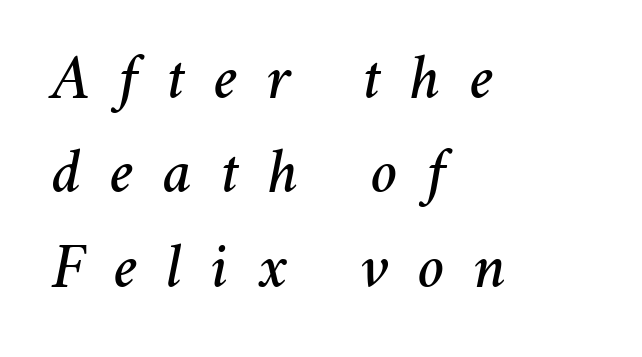
The foot of each line stays bare and open. The vertical gap from one line to the next is medium. The lines are quadded left. The letters are slanted; this is an italic face. This sample has the flowing, uneven cadence of proportional lettering.
